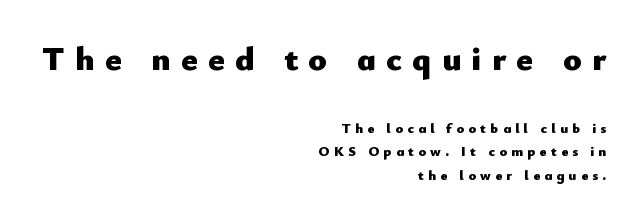
Q: Is the text bold? A: Yes.
Q: Is the text italic (slanted)? A: No, it is upright.
Q: Is the typeface a serif or a sans-serif typeface? A: Sans-serif.
Q: Is the text underlined? A: No.
Q: How is the paragraph aligned? A: Right-aligned.
Q: Is the spacing between letters normal or unusually wide? A: Unusually wide.
Q: Is the spacing between lines tight, normal or loose? A: Normal.
Q: Which block of text is set in a larger size, the first (top) or the second (bottom)? A: The first (top) one.
Q: Width (condensed, normal, or wide)? A: Normal.
Q: Stroke contrast? A: Low.
Q: x-height? A: Small.
Q: Monospaced? A: No.
